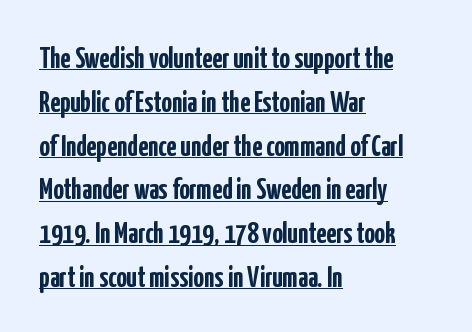
This sample uses a sans-serif face. The line texture is even and compact thanks to regular tracking. Check the space under the baseline: a stroke is drawn there. These lines were composed using upright roman letters.
